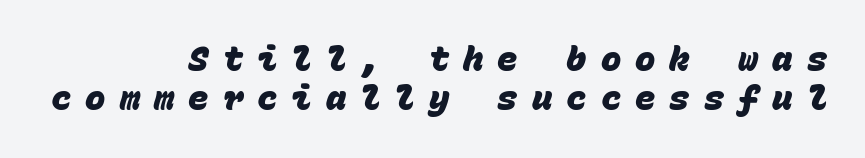
Q: Is the text bold? A: Yes.
Q: Is the typeface a serif or a sans-serif typeface? A: Sans-serif.
Q: Is the text underlined? A: No.
Q: How is the paragraph aligned? A: Right-aligned.
Q: Is the spacing between letters normal or unusually wide? A: Unusually wide.
Q: Width (condensed, normal, or wide)? A: Normal.
Q: Stroke contrast? A: Low.
Q: x-height? A: Large.
Q: Monospaced? A: Yes.
